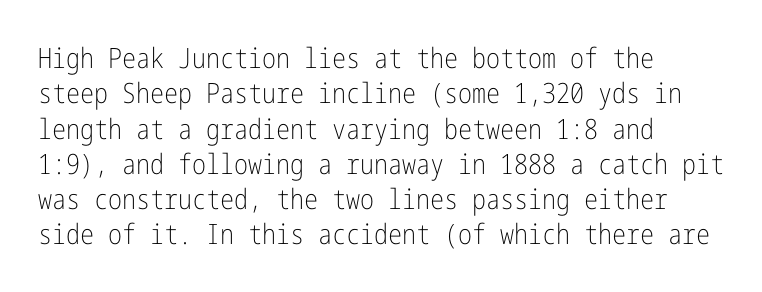
The image shows 28 px light, condensed sans-serif type, upright; set left-aligned, normal line spacing (1.26x), normal letter spacing, not underlined; low stroke contrast and a medium x-height.
